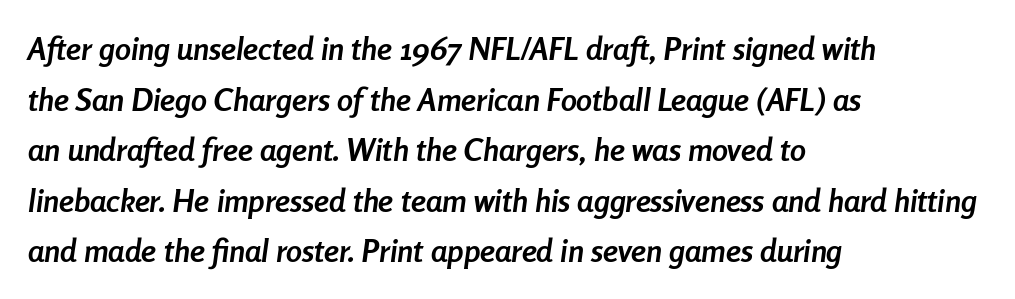
Honestly, the row spacing looks completely unremarkable. Typesetter's note: full bold, strokes at maximum text heaviness. Each line starts at the same left margin while the right side varies. Style check: oblique. Between one letter and the next there's only the usual sliver of space.
